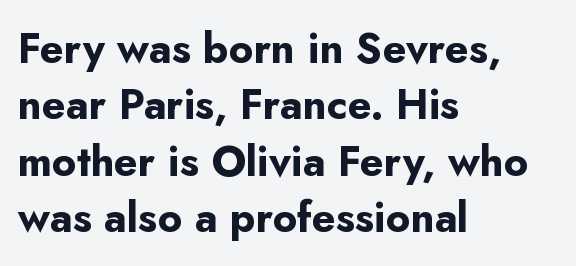
I'd call this a sans setting — the letters go barefoot. Interline gaps are of average width in this sample. Upright lettering throughout. You could not count columns in this text — the font is proportionally spaced. Thick stems and heavy bowls — unmistakably bold. Line beginnings align vertically; line endings do not.
